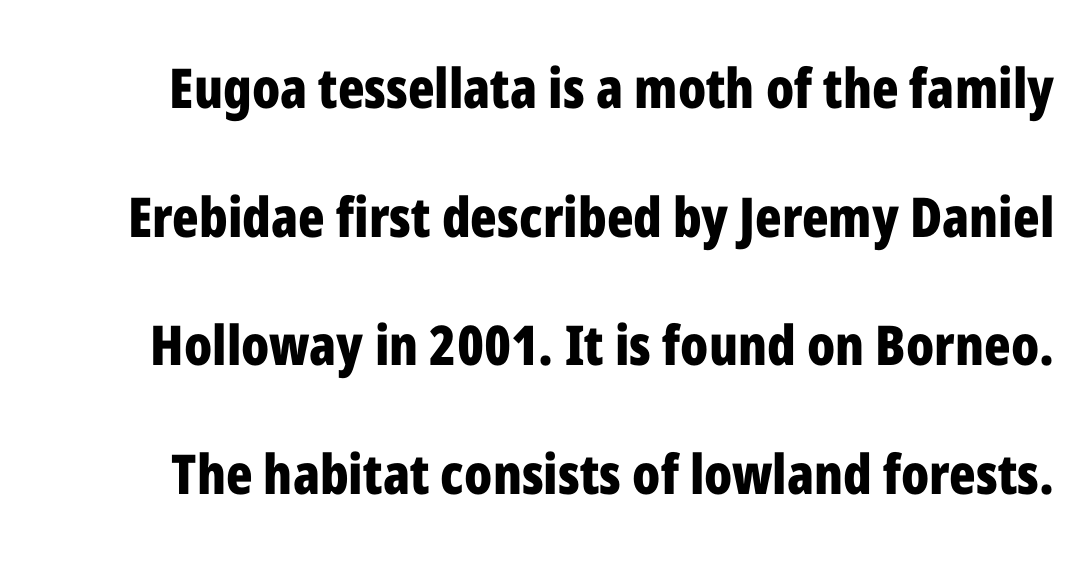
{"serif": "no", "italic": "no", "bold": "yes", "weight": "bold", "width": "condensed", "stroke_contrast": "low", "x_height": "medium", "monospaced": "no", "underline": "no", "line_spacing": "loose", "line_spacing_ratio": 2.34, "letter_spacing": "normal", "letter_spacing_em": 0.0, "glyph_px": 55}
